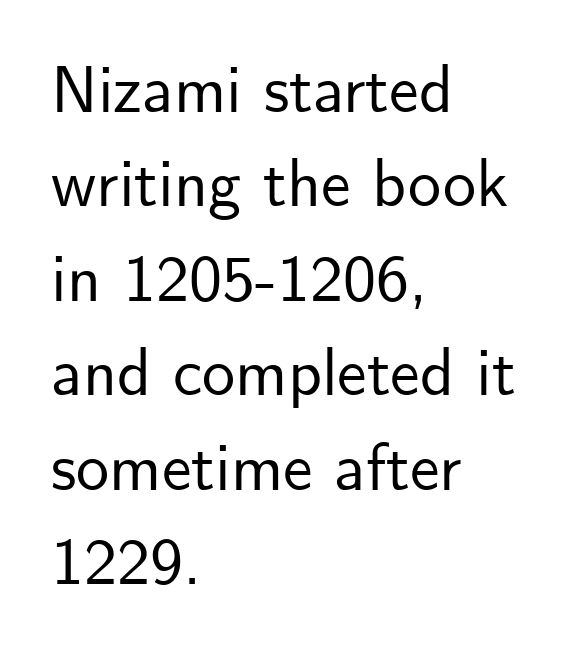
The image shows 66 px sans-serif type, upright; set left-aligned, normal line spacing (1.43x), normal letter spacing, not underlined; low stroke contrast and a small x-height.
